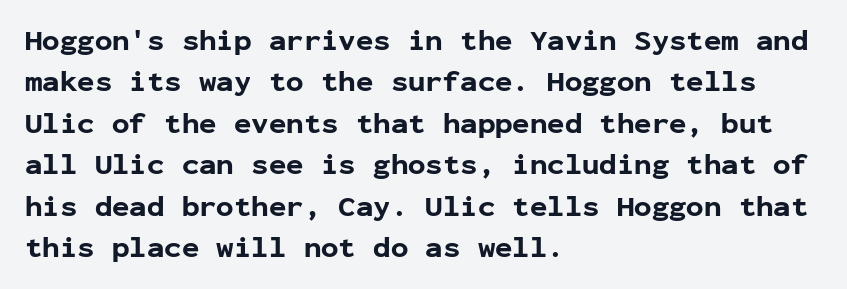
Visually the block forms a straight wall on the left and a jagged coastline on the right. A sans-serif font was chosen for this passage. Plenty of ink on the page — the face is bold. No extra tracking has been applied to these lines. Each letter, wide or thin by design, is forced into the same width here. The axis of the letterforms is exactly vertical.
